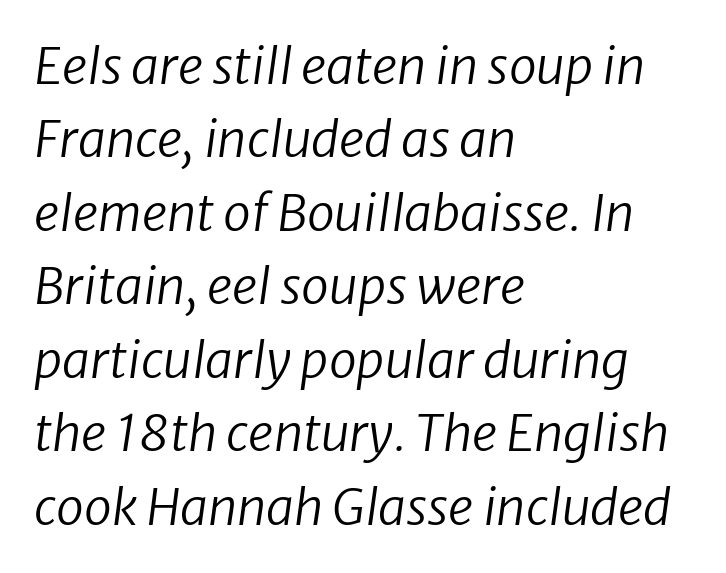
Here the designer chose a conventional face with non-uniform glyph widths. This rendering leaves character spacing at its baseline value. A light-to-regular cut is what we see here. One glance says typical: line gaps are just what's usual.
